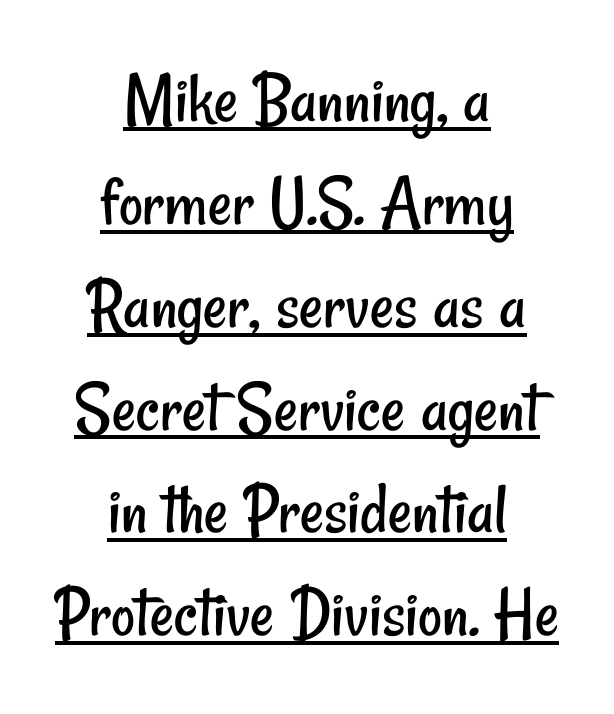
{"serif": "no", "bold": "no", "weight": "regular", "width": "condensed", "stroke_contrast": "low", "x_height": "small", "monospaced": "no", "underline": "yes", "align": "center", "line_spacing": "normal", "line_spacing_ratio": 1.39, "letter_spacing": "normal", "letter_spacing_em": 0.0, "glyph_px": 74}
